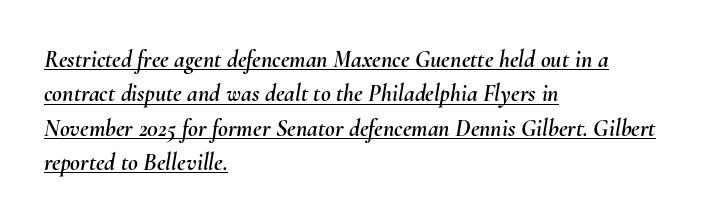
Q: Is the text italic (slanted)? A: Yes, it leans right by about 10 degrees.
Q: Is the text underlined? A: Yes.
Q: How is the paragraph aligned? A: Left-aligned.
Q: Is the spacing between letters normal or unusually wide? A: Normal.
Q: Is the spacing between lines tight, normal or loose? A: Normal.
